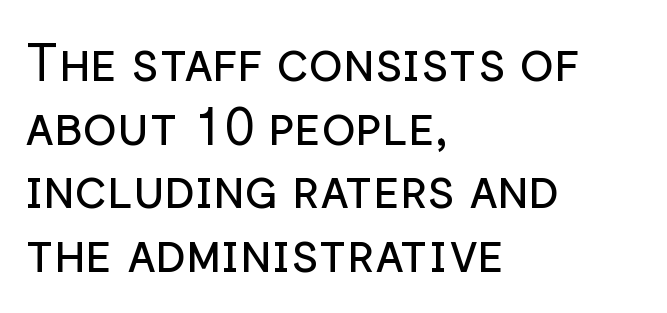
The image shows 51 px regular-weight sans-serif type, upright; set left-aligned, normal line spacing (1.25x), normal letter spacing, not underlined; low stroke contrast and a medium x-height.
